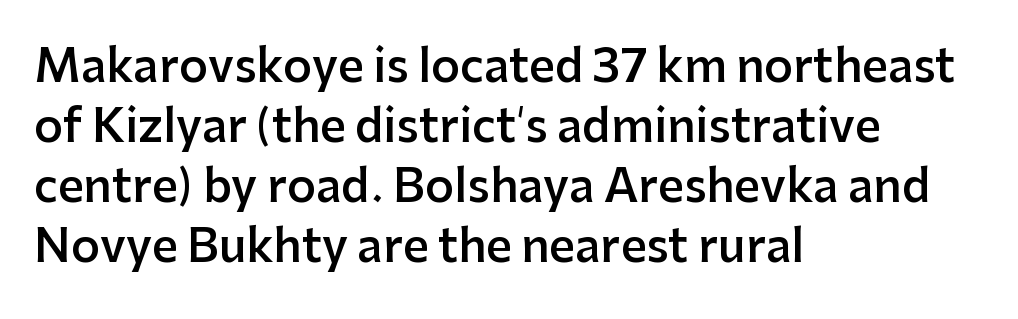
Firm but not heavy-handed strokes: this text is semibold. Left-aligned paragraph, ragged on the right. Rule under the text: the space is simply empty. Vertical spacing — default. What kind of face is this? One without serifs — a sans.
